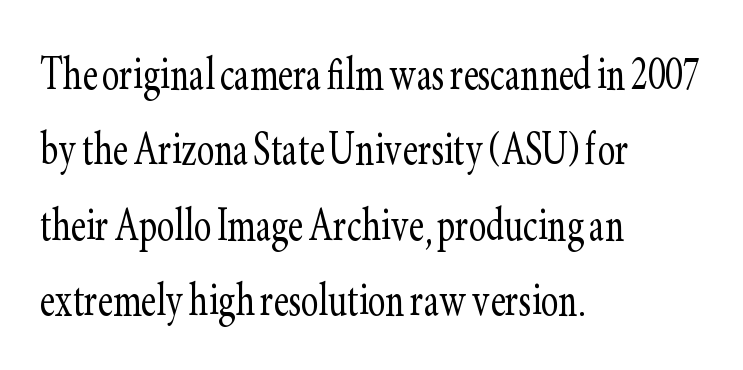
The image shows 53 px light, condensed serif type, upright; set left-aligned, normal line spacing (1.42x), normal letter spacing, not underlined; low stroke contrast and a small x-height.
